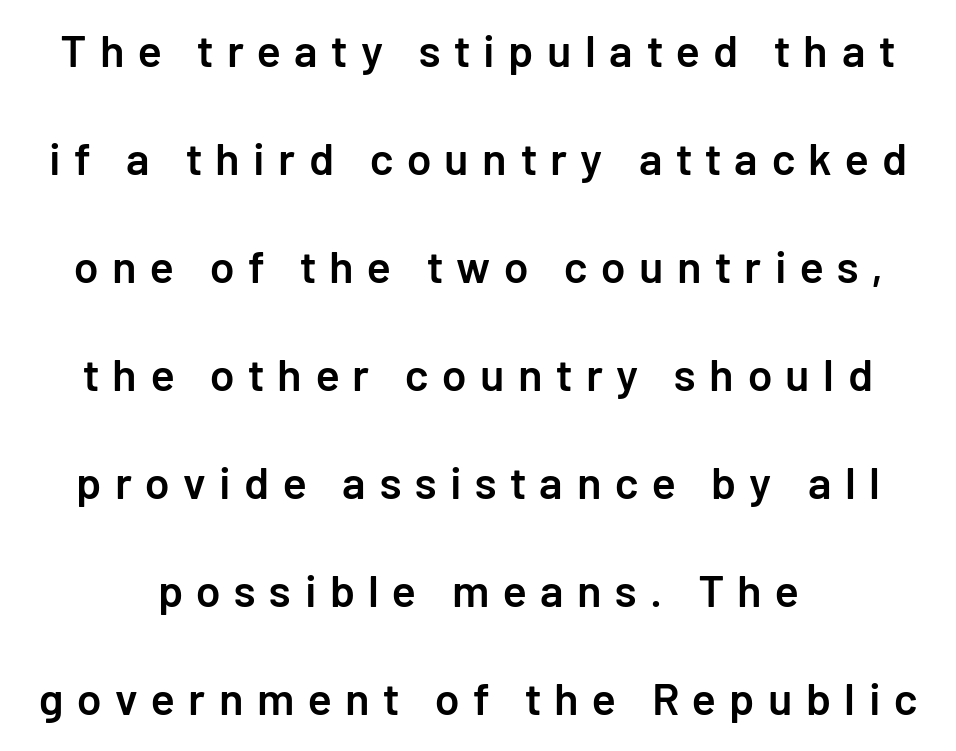
The tracking reads as deliberately expanded to a designer's eye. Typographic density is moderately raised because the face is semibold. Students, observe: this is what heavily led, spacious text looks like. Character widths vary here, with narrow letters taking less room than wide ones.
